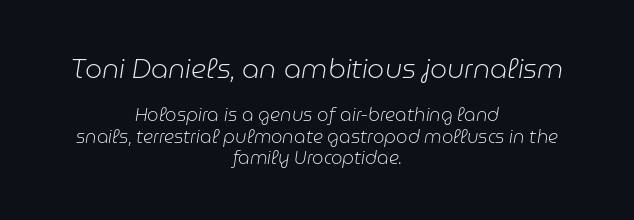
Q: Is the text bold? A: No.
Q: Is the text italic (slanted)? A: Yes, it leans right by about 9 degrees.
Q: Is the text underlined? A: No.
Q: How is the paragraph aligned? A: Centered.
Q: Is the spacing between letters normal or unusually wide? A: Normal.
Q: Which block of text is set in a larger size, the first (top) or the second (bottom)? A: The first (top) one.
